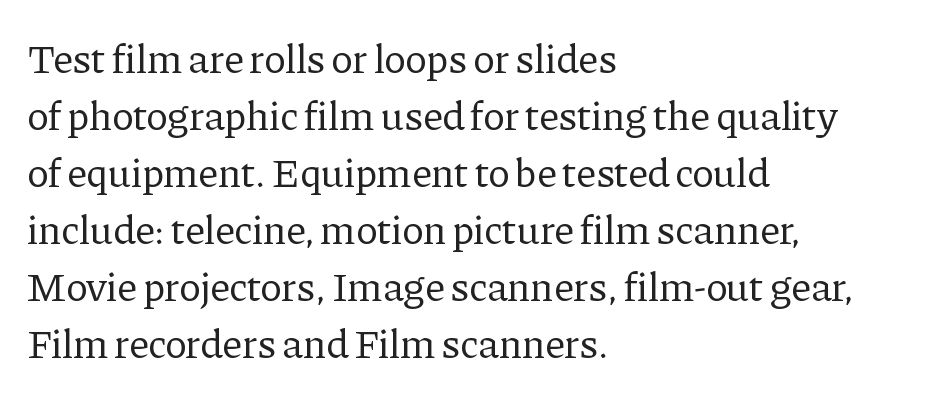
{"serif": "yes", "italic": "no", "bold": "no", "weight": "regular", "width": "normal", "stroke_contrast": "low", "x_height": "medium", "monospaced": "no", "underline": "no", "align": "left", "line_spacing": "normal", "line_spacing_ratio": 1.39, "letter_spacing": "normal", "letter_spacing_em": 0.0, "glyph_px": 41}
